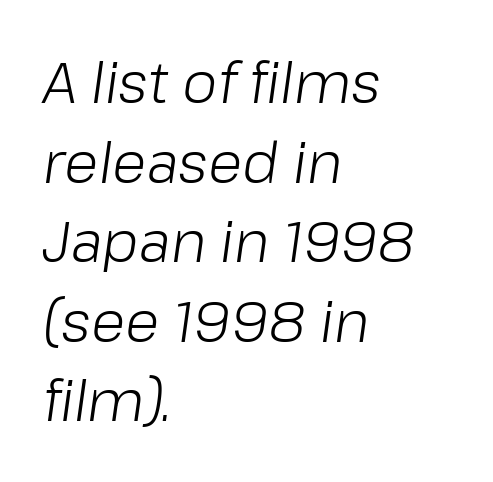
The image shows 56 px light type, italic (leaning right); set left-aligned, normal line spacing (1.42x), normal letter spacing, not underlined; low stroke contrast and a medium x-height.
